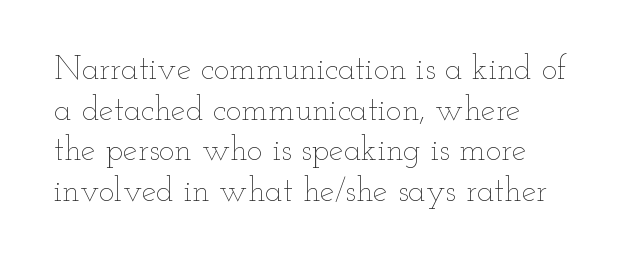
Q: Is the text bold? A: No.
Q: Is the text italic (slanted)? A: No, it is upright.
Q: Is the text underlined? A: No.
Q: Is the spacing between letters normal or unusually wide? A: Normal.
Q: Width (condensed, normal, or wide)? A: Wide.
Q: Stroke contrast? A: Low.
Q: x-height? A: Small.
Q: Monospaced? A: No.
